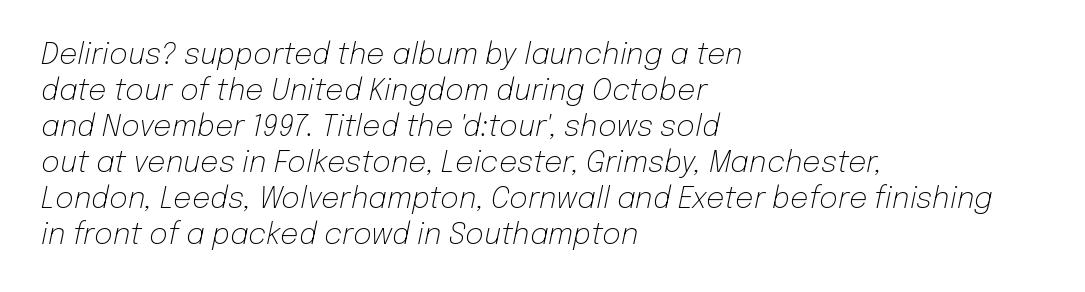
The image shows 29 px light type, italic (leaning right); set left-aligned, line spacing 1.24x, normal letter spacing, not underlined; low stroke contrast and a medium x-height.
